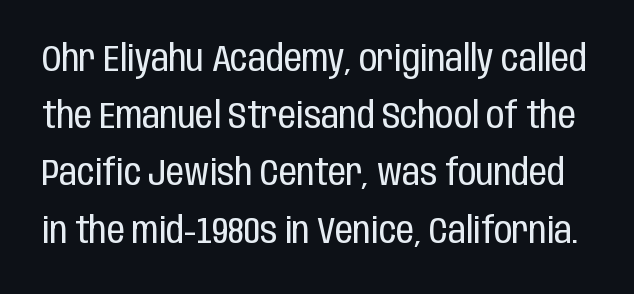
The image shows 36 px regular-weight, condensed sans-serif type, upright; set normal line spacing (1.59x), normal letter spacing, not underlined; low stroke contrast and a large x-height.
